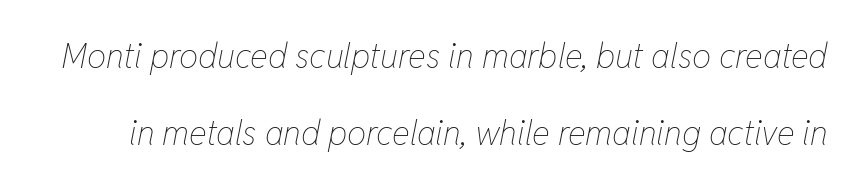
Q: Is the text bold? A: No.
Q: Is the text italic (slanted)? A: Yes, it leans right by about 11 degrees.
Q: Is the text underlined? A: No.
Q: Is the spacing between letters normal or unusually wide? A: Normal.
Q: Is the spacing between lines tight, normal or loose? A: Loose.
Q: Width (condensed, normal, or wide)? A: Condensed.
Q: Stroke contrast? A: Low.
Q: x-height? A: Medium.
Q: Monospaced? A: No.
